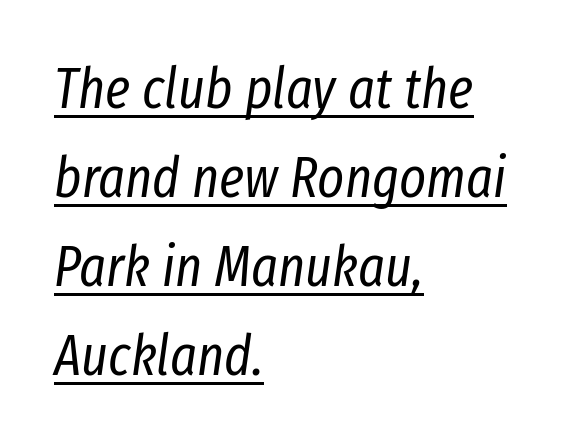
Q: Is the text bold? A: No.
Q: Is the text italic (slanted)? A: Yes, it leans right by about 8 degrees.
Q: Is the text underlined? A: Yes.
Q: How is the paragraph aligned? A: Left-aligned.
Q: Is the spacing between letters normal or unusually wide? A: Normal.
Q: Is the spacing between lines tight, normal or loose? A: Normal.
Q: Width (condensed, normal, or wide)? A: Condensed.
Q: Stroke contrast? A: Low.
Q: x-height? A: Medium.
Q: Monospaced? A: No.
